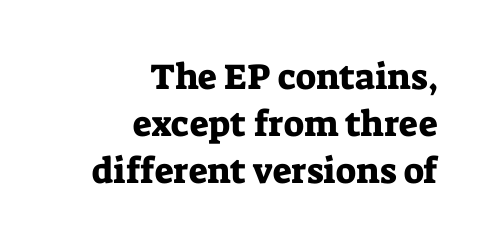
{"serif": "yes", "italic": "no", "width": "normal", "stroke_contrast": "low", "x_height": "medium", "monospaced": "no", "underline": "no", "align": "right", "line_spacing": "normal", "line_spacing_ratio": 1.31, "letter_spacing": "normal", "letter_spacing_em": 0.0, "glyph_px": 36}
